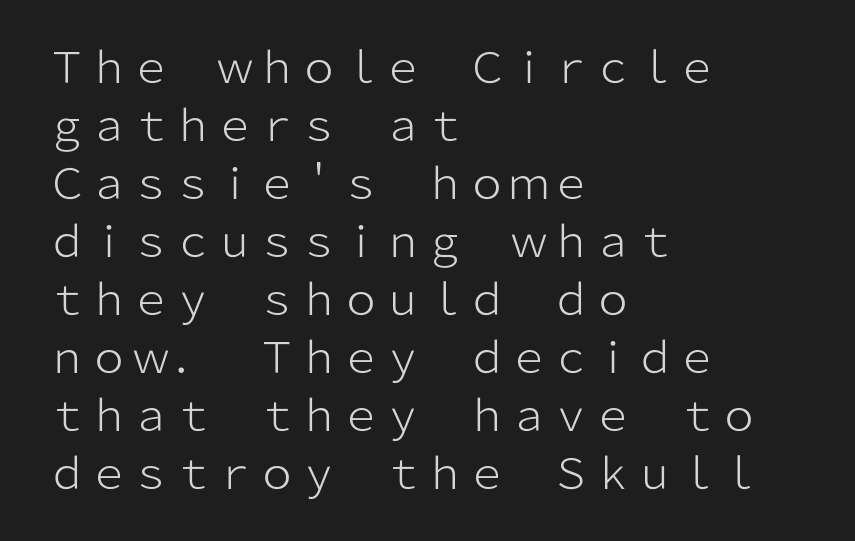
Q: Is the text bold? A: No.
Q: Is the text italic (slanted)? A: No, it is upright.
Q: Is the typeface a serif or a sans-serif typeface? A: Sans-serif.
Q: Is the text underlined? A: No.
Q: How is the paragraph aligned? A: Left-aligned.
Q: Is the spacing between letters normal or unusually wide? A: Normal.
Q: Is the spacing between lines tight, normal or loose? A: Normal.
Q: Width (condensed, normal, or wide)? A: Normal.
Q: Stroke contrast? A: Low.
Q: x-height? A: Medium.
Q: Monospaced? A: No.
